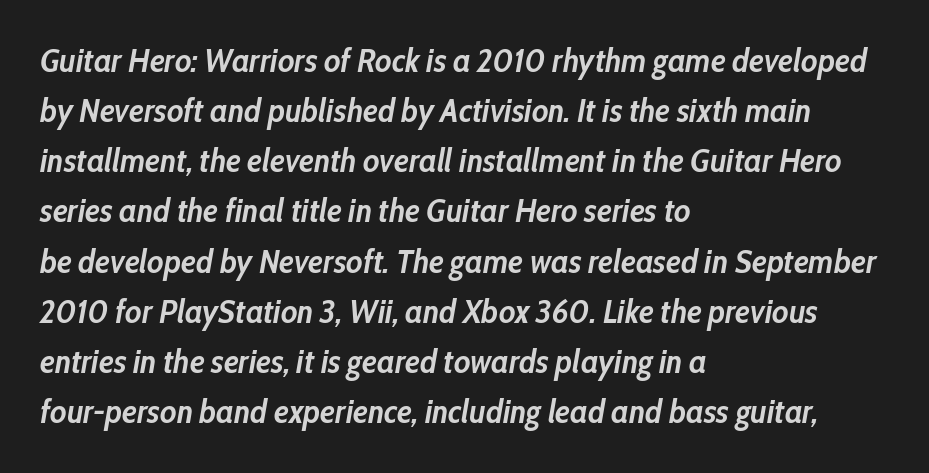
Q: Is the text bold? A: Yes.
Q: Is the text italic (slanted)? A: Yes, it leans right by about 10 degrees.
Q: Is the text underlined? A: No.
Q: How is the paragraph aligned? A: Left-aligned.
Q: Is the spacing between letters normal or unusually wide? A: Normal.
Q: Is the spacing between lines tight, normal or loose? A: Normal.
Q: Width (condensed, normal, or wide)? A: Condensed.
Q: Stroke contrast? A: Low.
Q: x-height? A: Medium.
Q: Monospaced? A: No.
